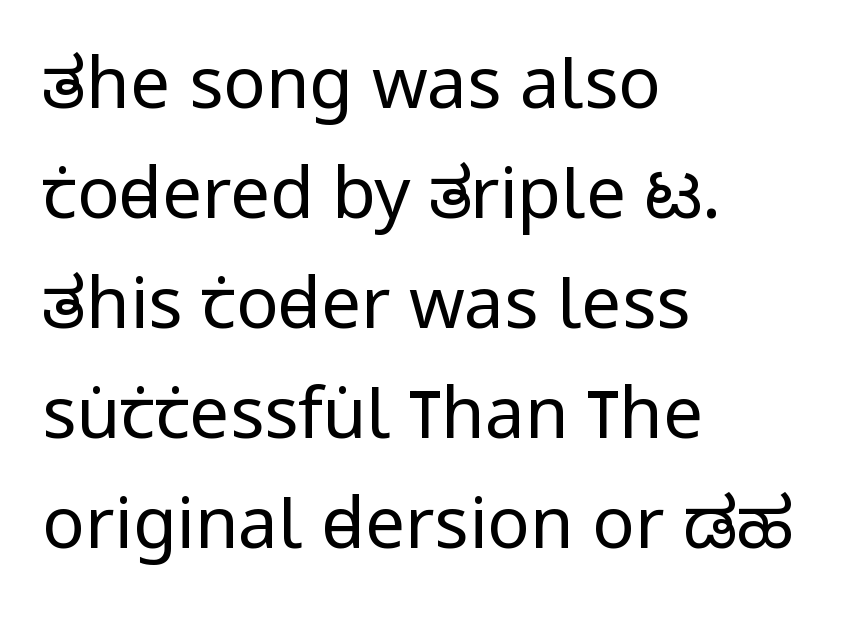
The image shows 71 px regular-weight, condensed sans-serif type, upright; set left-aligned, normal line spacing (1.55x), normal letter spacing, not underlined; low stroke contrast and a large x-height.
